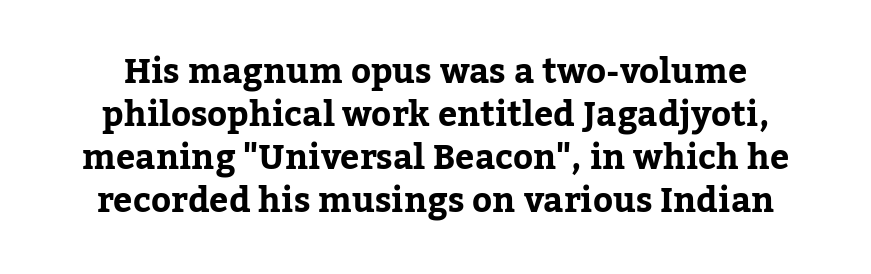
{"serif": "yes", "italic": "no", "bold": "yes", "weight": "bold", "width": "normal", "stroke_contrast": "low", "x_height": "medium", "monospaced": "no", "underline": "no", "align": "center", "line_spacing": "normal", "line_spacing_ratio": 1.26, "letter_spacing": "normal", "letter_spacing_em": 0.0, "glyph_px": 34}
